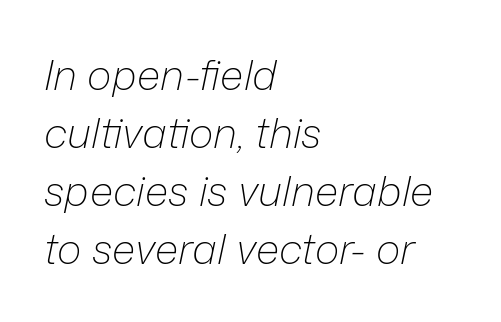
The face used here is rendered with its standard letterfit. Descenders hang freely into open space. Baseline-to-baseline distance is the conventional proportion of letter height. Here the designer chose a conventional face with non-uniform glyph widths.
